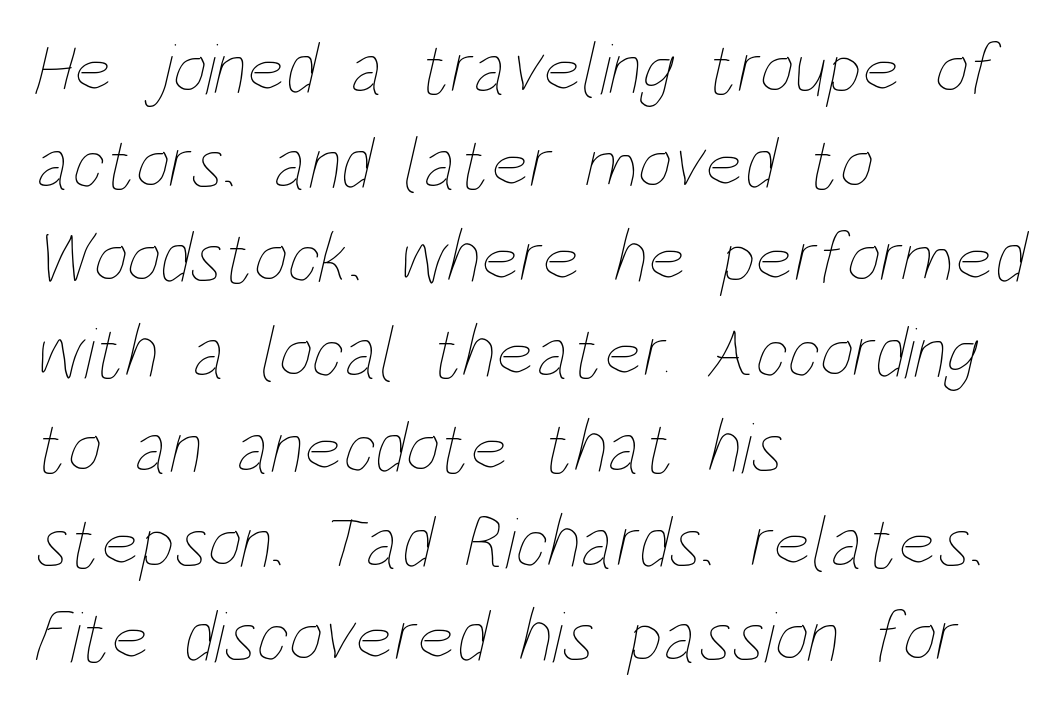
Normally led — the rows are evenly, conventionally spaced. Look at the tracking — it's just the regular setting, nothing added. Underline: absent. Reading down the block, your eye returns to a fixed left position each line. On a weight scale, this lands at 450 or below.
